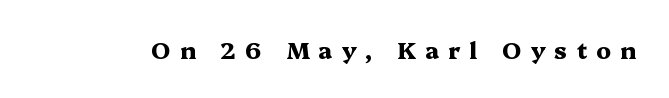
Q: Is the text bold? A: Yes.
Q: Is the text italic (slanted)? A: No, it is upright.
Q: Is the text underlined? A: No.
Q: Is the spacing between letters normal or unusually wide? A: Unusually wide.
